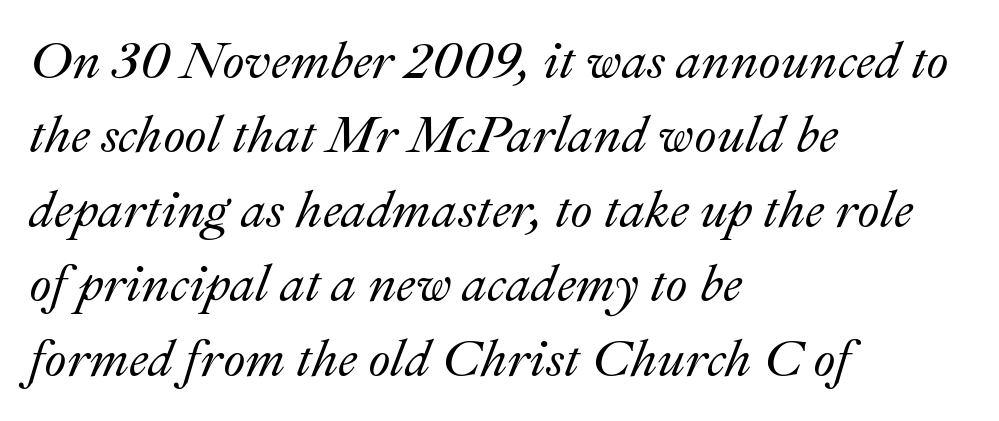
The image shows 51 px text type, italic (leaning right); set left-aligned, normal line spacing (1.46x), normal letter spacing, not underlined; medium stroke contrast and a small x-height.
